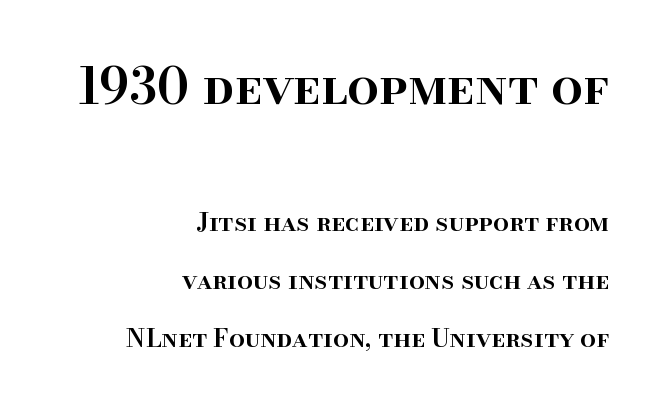
{"serif": "yes", "italic": "no", "bold": "semi", "weight": "semibold", "width": "normal", "stroke_contrast": "high", "x_height": "small", "monospaced": "no", "underline": "no", "align": "right", "line_spacing": "loose", "line_spacing_ratio": 2.31, "letter_spacing": "normal", "letter_spacing_em": 0.0, "larger_block": "first", "size_ratio": 2.0, "glyph_px": 50}
